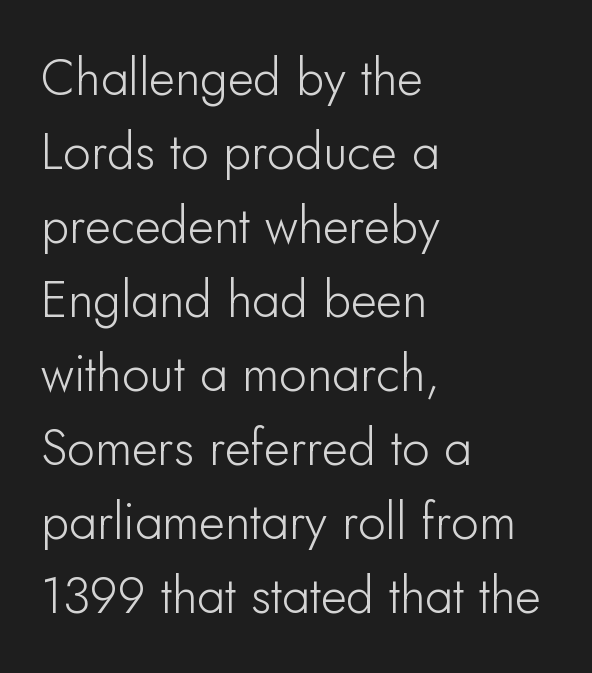
The glyphs in this specimen are sans serif. Honestly, the row spacing looks completely unremarkable. Teacher's note: observe the even left margin — that is flush-left alignment. Spacing between characters is what you'd get straight out of the box. Only glyphs here, with clear space below each row.
